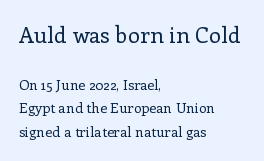
The image shows 22 px text type, upright; set left-aligned, normal line spacing (1.69x), normal letter spacing, not underlined; the first (top) block is 1.57x larger.
